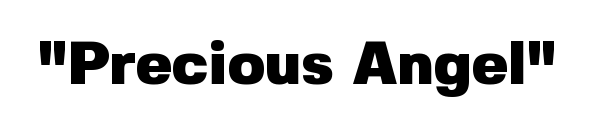
Q: Is the text bold? A: Yes.
Q: Is the text italic (slanted)? A: No, it is upright.
Q: Is the typeface a serif or a sans-serif typeface? A: Sans-serif.
Q: Is the text underlined? A: No.
Q: Is the spacing between letters normal or unusually wide? A: Normal.
Q: Width (condensed, normal, or wide)? A: Normal.
Q: Stroke contrast? A: Low.
Q: x-height? A: Medium.
Q: Monospaced? A: No.
